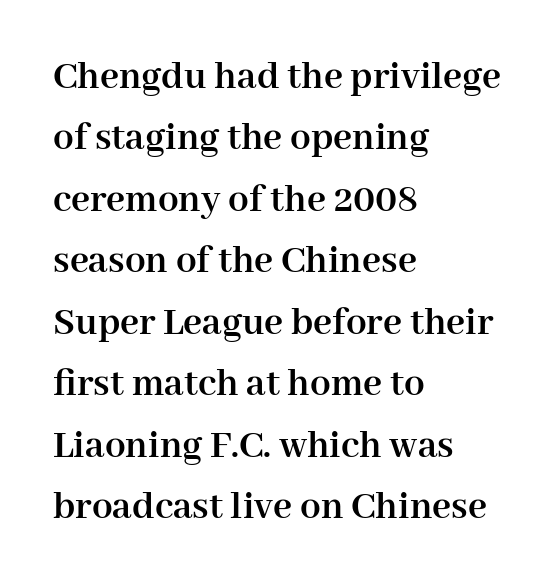
Q: Is the text bold? A: Yes.
Q: Is the text italic (slanted)? A: No, it is upright.
Q: Is the typeface a serif or a sans-serif typeface? A: Serif.
Q: Is the text underlined? A: No.
Q: How is the paragraph aligned? A: Left-aligned.
Q: Is the spacing between letters normal or unusually wide? A: Normal.
Q: Is the spacing between lines tight, normal or loose? A: Normal.
Q: Width (condensed, normal, or wide)? A: Normal.
Q: Stroke contrast? A: High.
Q: x-height? A: Medium.
Q: Monospaced? A: No.
